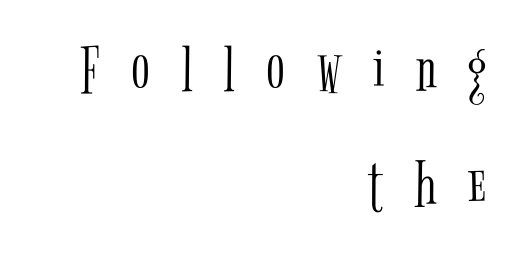
A typesetter would call this proportional, since set widths differ per character. Regarding serifs, this sample has them. The rendering inserts visible extra space after every character. Does the copy run flush right? Yes — the right margin is perfectly even.
